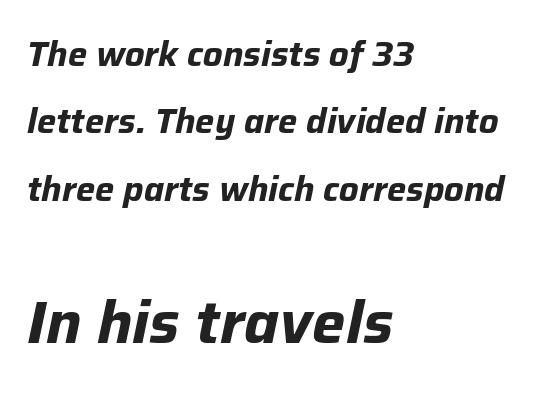
The image shows 59 px bold type, italic (leaning right); set left-aligned, loose line spacing (1.98x), normal letter spacing, not underlined; the second (bottom) block is 1.74x larger; low stroke contrast and a medium x-height.
